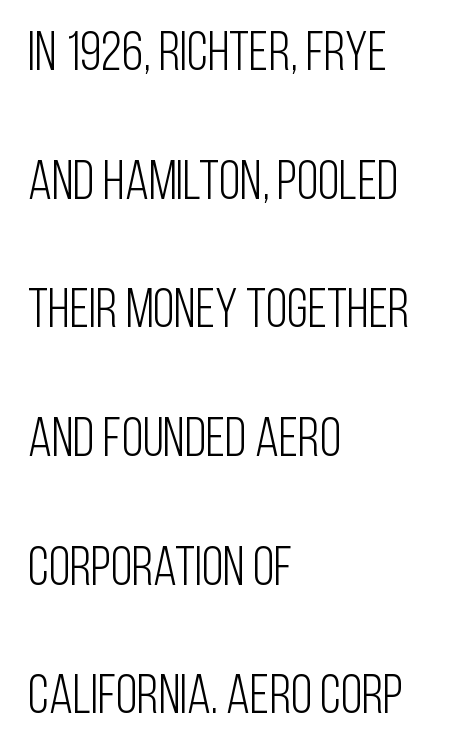
Summary of vertical rhythm: relaxed, with wide interline spacing. Compared with a centered layout, this one pins lines to the left instead. The typography opts for an upright posture over an oblique one. A typesetter would call this zero additional tracking. Is the stroke heavy? The answer is a plain regular-or-lighter.
